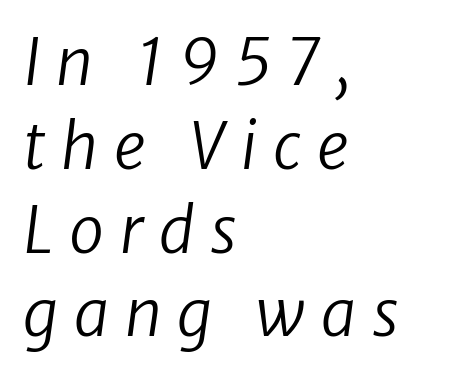
Looks like regular typesetting: each glyph gets only the width it needs. The letters are slanted; this is an italic face. Honestly, the letter spacing is so wide it's the main thing you notice. Just letters on the line, the space beneath them empty. Bold? No — there's no thickening of the strokes. What's the leading like? Ordinary, nothing unusual.
